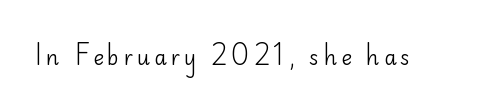
The image shows 20 px text type, upright; set unusually wide letter spacing (+0.21 em), not underlined.
